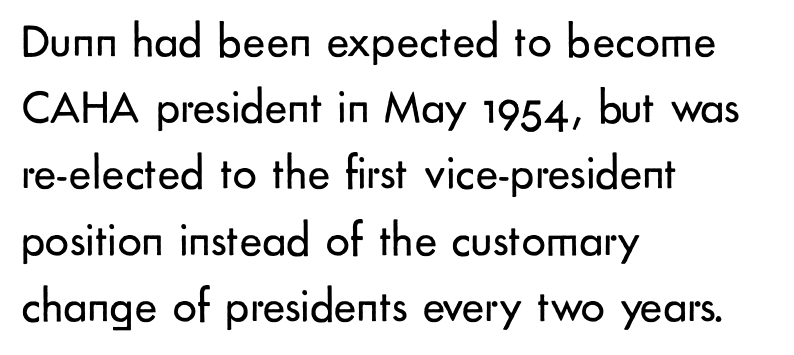
Horizontally, the lines are justified to the leading edge only. Stems here are at most as thick as an everyday book face. Unlike a traditional serif, this face leaves its strokes unadorned. Has an underline been added? It has not. Character widths vary here, with narrow letters taking less room than wide ones.
